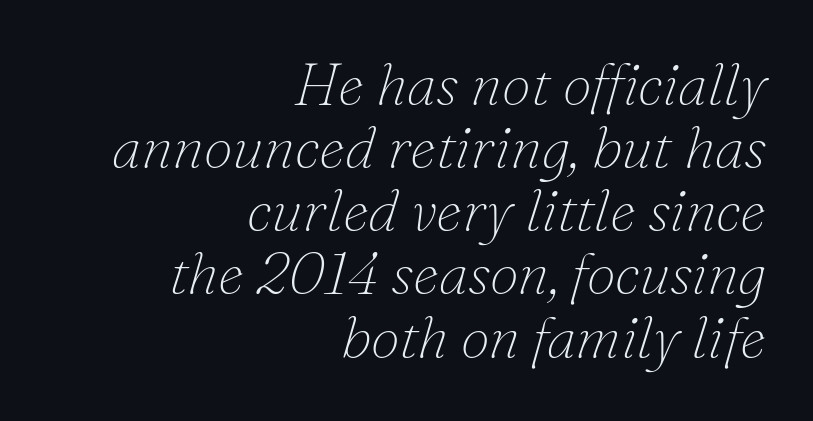
{"serif": "yes", "italic": "yes", "lean": "right", "slant_degrees": 16, "bold": "no", "weight": "thin", "width": "normal", "stroke_contrast": "low", "x_height": "small", "monospaced": "no", "underline": "no", "align": "right", "line_spacing": "tight", "line_spacing_ratio": 1.07, "letter_spacing": "normal", "letter_spacing_em": 0.0, "glyph_px": 59}
